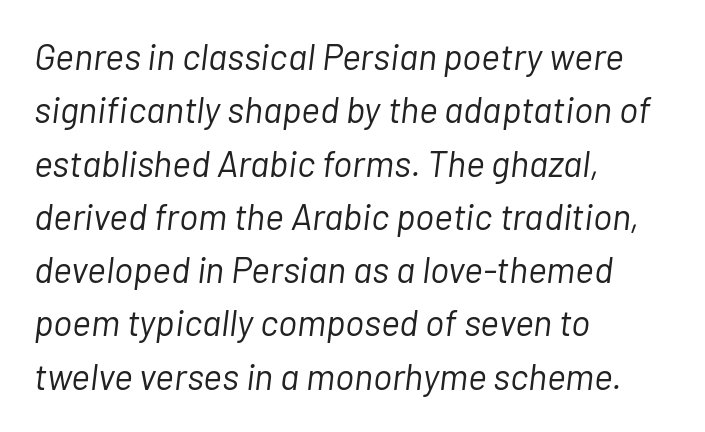
Q: Is the text bold? A: No.
Q: Is the text italic (slanted)? A: Yes, it leans right by about 7 degrees.
Q: Is the text underlined? A: No.
Q: How is the paragraph aligned? A: Left-aligned.
Q: Is the spacing between letters normal or unusually wide? A: Normal.
Q: Is the spacing between lines tight, normal or loose? A: Normal.
Q: Width (condensed, normal, or wide)? A: Normal.
Q: Stroke contrast? A: Low.
Q: x-height? A: Medium.
Q: Monospaced? A: No.
